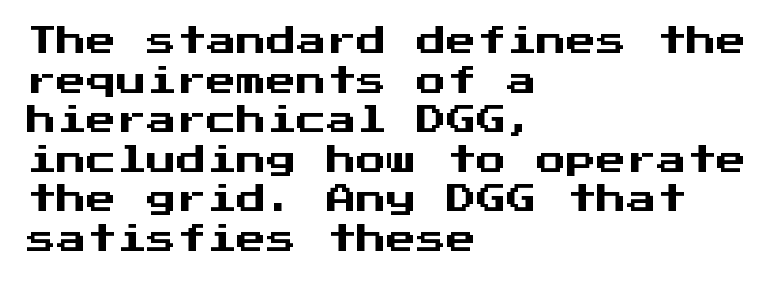
The image shows 30 px sans-serif type, upright, monospaced; set left-aligned, normal line spacing (1.32x), normal letter spacing, not underlined; medium stroke contrast and a medium x-height.
